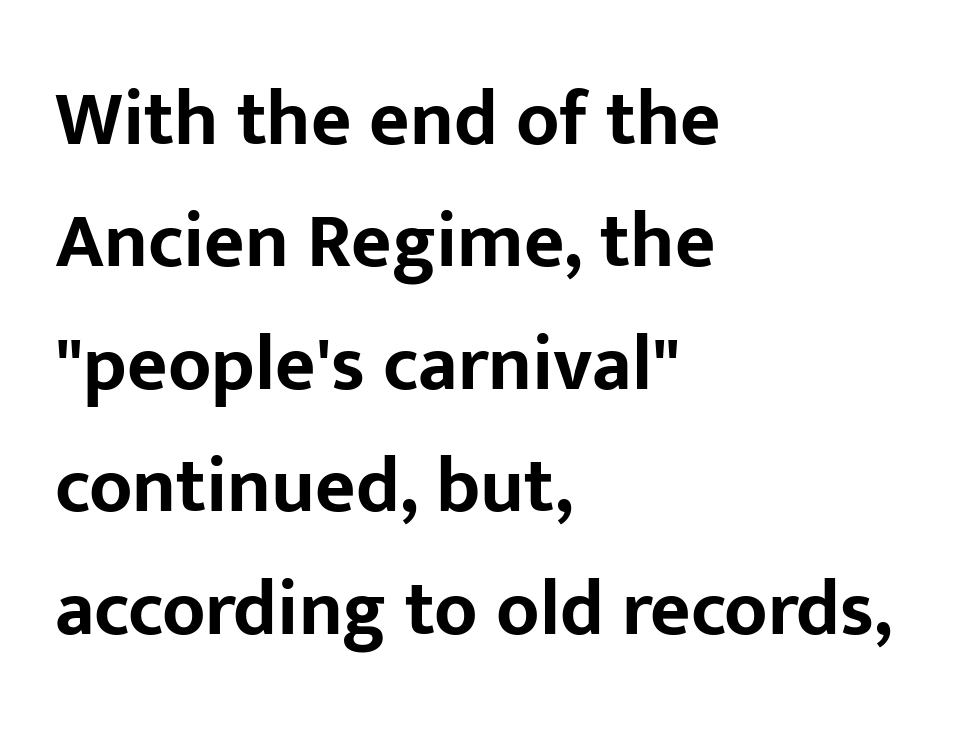
{"serif": "no", "italic": "no", "bold": "yes", "weight": "bold", "width": "normal", "stroke_contrast": "low", "x_height": "medium", "monospaced": "no", "underline": "no", "align": "left", "line_spacing": "normal", "line_spacing_ratio": 1.57, "letter_spacing": "normal", "letter_spacing_em": 0.0, "glyph_px": 78}
